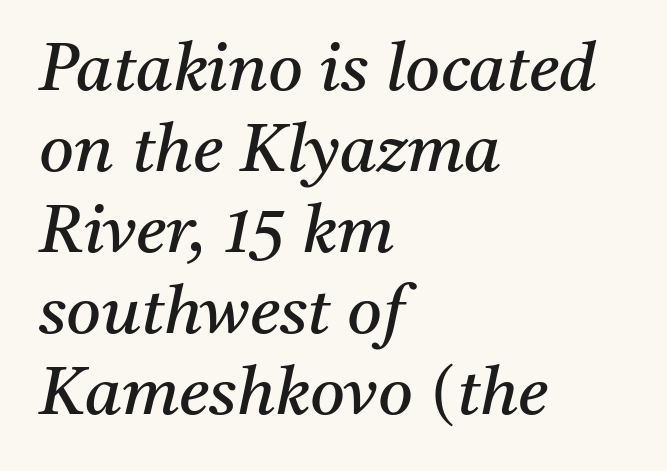
Characters follow at the spacing the type designer built in. Unbolded letterforms with no extra heft. This sample has the flowing, uneven cadence of proportional lettering. Underlining? Definitely not there.
